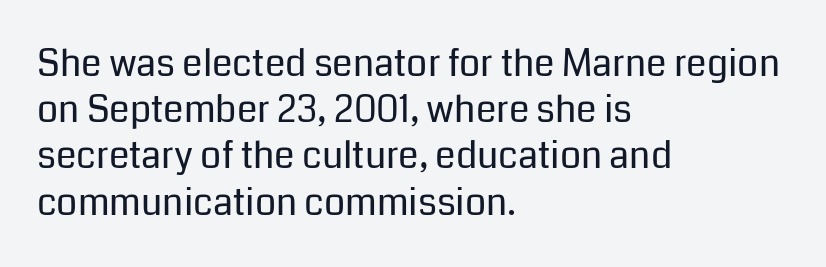
Q: Is the text bold? A: No.
Q: Is the text italic (slanted)? A: No, it is upright.
Q: Is the typeface a serif or a sans-serif typeface? A: Sans-serif.
Q: Is the text underlined? A: No.
Q: How is the paragraph aligned? A: Left-aligned.
Q: Is the spacing between letters normal or unusually wide? A: Normal.
Q: Is the spacing between lines tight, normal or loose? A: Normal.
Q: Width (condensed, normal, or wide)? A: Normal.
Q: Stroke contrast? A: Low.
Q: x-height? A: Medium.
Q: Monospaced? A: No.
